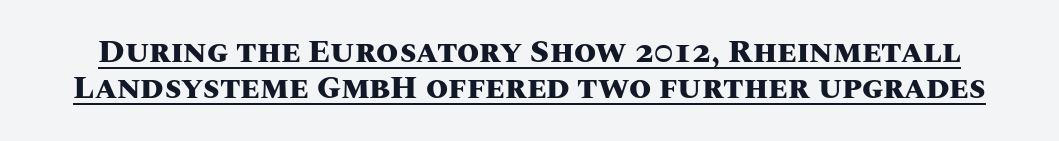
The image shows 32 px heavy type, upright; set tight line spacing (1.12x), normal letter spacing, underlined; medium stroke contrast and a large x-height.
